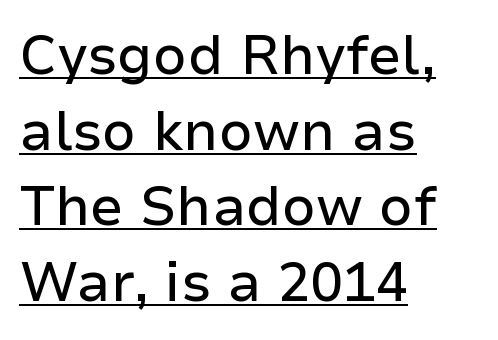
Q: Is the text italic (slanted)? A: No, it is upright.
Q: Is the typeface a serif or a sans-serif typeface? A: Sans-serif.
Q: Is the text underlined? A: Yes.
Q: How is the paragraph aligned? A: Left-aligned.
Q: Is the spacing between letters normal or unusually wide? A: Normal.
Q: Is the spacing between lines tight, normal or loose? A: Normal.
Q: Width (condensed, normal, or wide)? A: Normal.
Q: Stroke contrast? A: Low.
Q: x-height? A: Medium.
Q: Monospaced? A: No.
